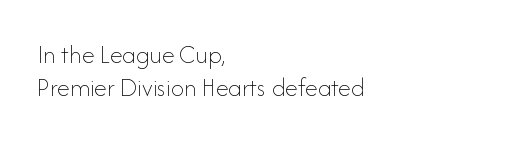
When letters stand straight like this, we call the style roman or upright. These lines sit exactly where default settings would place them. Students, note that the glyphs here touch the page at normal intervals. The passage shown is not bold in any degree. In CSS terms this would be text-align: left. Underlining? Definitely not there.
